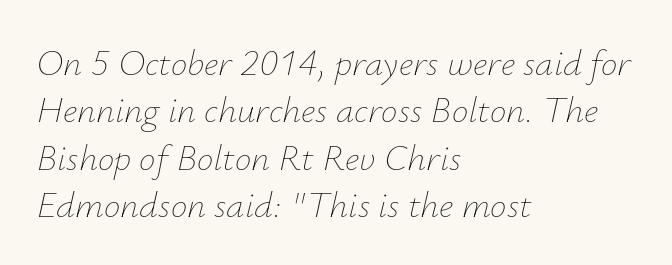
Honestly, the letter spacing is just normal — you wouldn't notice it. Normally led — the rows are evenly, conventionally spaced. When letters slant like this, we call the style italic. These glyphs show unthickened strokes, regular width or finer. Proportional: the letters do not fall into vertical columns. These lines stack with their left ends in a neat column.
